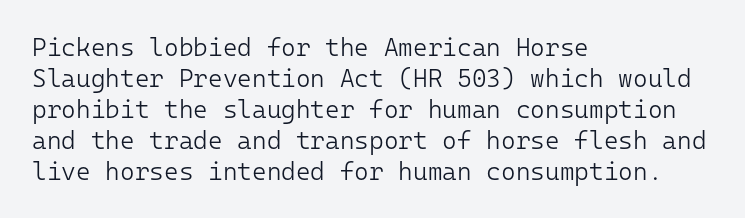
The image shows 25 px text type, upright; set left-aligned, line spacing 1.24x, normal letter spacing, not underlined.
